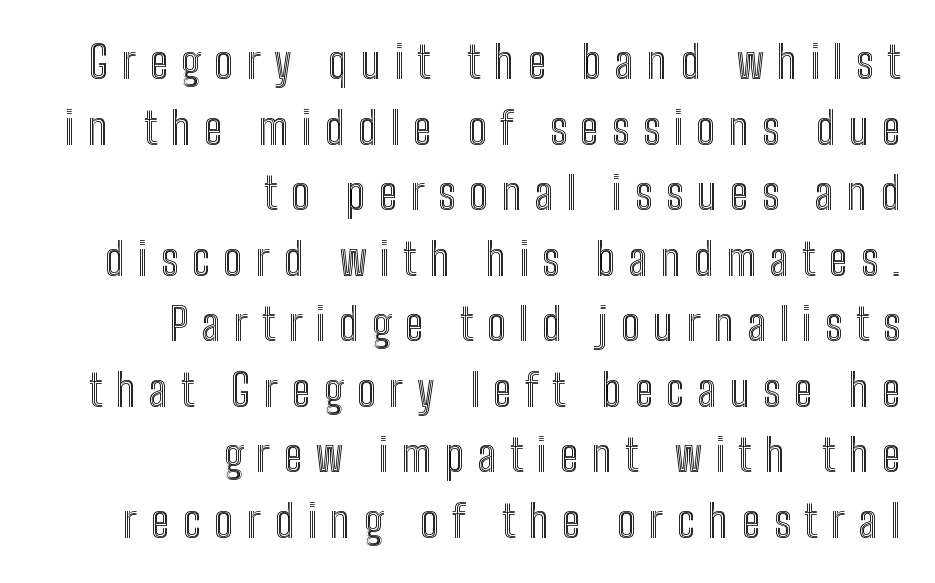
Type without underlining. The tracking reads as deliberately expanded to a designer's eye. Alignment: flush right. Students, observe: this is what conventionally led text looks like. When letters stand straight like this, we call the style roman or upright. Looks like regular typesetting: each glyph gets only the width it needs.
